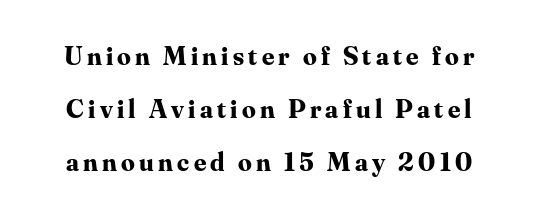
The image shows 27 px bold type, upright; set loose line spacing (1.97x), not underlined.
